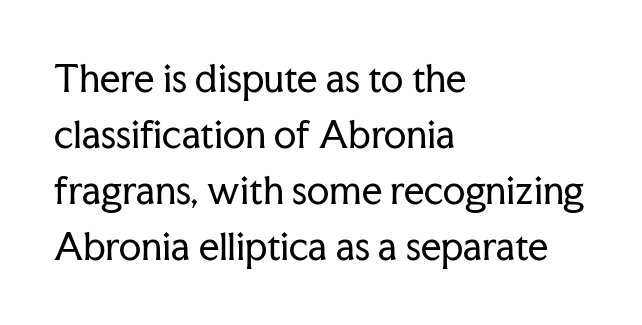
In terms of posture, this sample is upright. Default kerning and tracking; the words read as compact shapes. The space directly below the letters is spotless. You could not count columns in this text — the font is proportionally spaced. Weight: regular or lighter. These lines stack with their left ends in a neat column.
